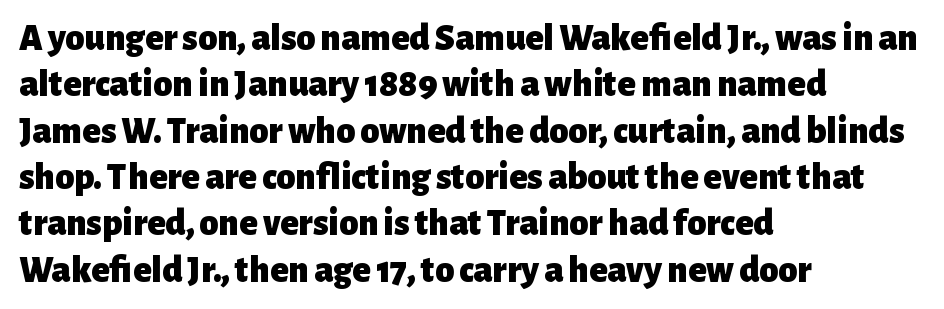
Q: Is the text bold? A: Yes.
Q: Is the text italic (slanted)? A: No, it is upright.
Q: Is the typeface a serif or a sans-serif typeface? A: Sans-serif.
Q: Is the text underlined? A: No.
Q: How is the paragraph aligned? A: Left-aligned.
Q: Is the spacing between letters normal or unusually wide? A: Normal.
Q: Width (condensed, normal, or wide)? A: Normal.
Q: Stroke contrast? A: Low.
Q: x-height? A: Medium.
Q: Monospaced? A: No.
